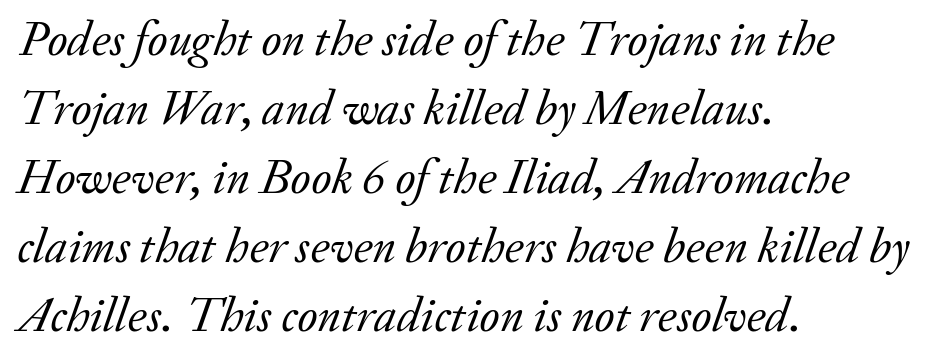
The gaps between neighbouring characters are ordinary and unremarkable. Is the stroke heavy? The answer is a plain regular-or-lighter. Are there feet on the stems? There are — it's a serif. The paragraph has a hard left edge and a soft right edge. The face used here has a pronounced slope to its letters. Is this a fixed-width face? No — the glyphs have proportional, varying widths.
